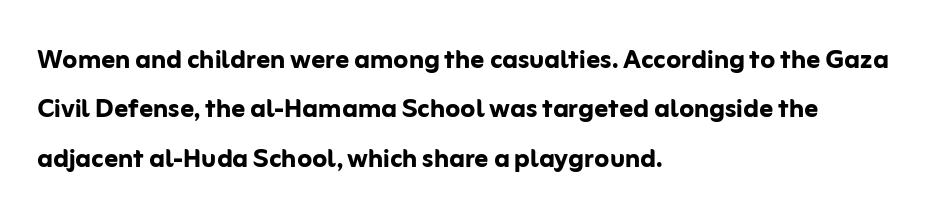
Q: Is the text bold? A: Yes.
Q: Is the text italic (slanted)? A: No, it is upright.
Q: Is the typeface a serif or a sans-serif typeface? A: Sans-serif.
Q: Is the text underlined? A: No.
Q: How is the paragraph aligned? A: Left-aligned.
Q: Is the spacing between letters normal or unusually wide? A: Normal.
Q: Is the spacing between lines tight, normal or loose? A: Normal.
Q: Width (condensed, normal, or wide)? A: Normal.
Q: Stroke contrast? A: Low.
Q: x-height? A: Medium.
Q: Monospaced? A: No.
